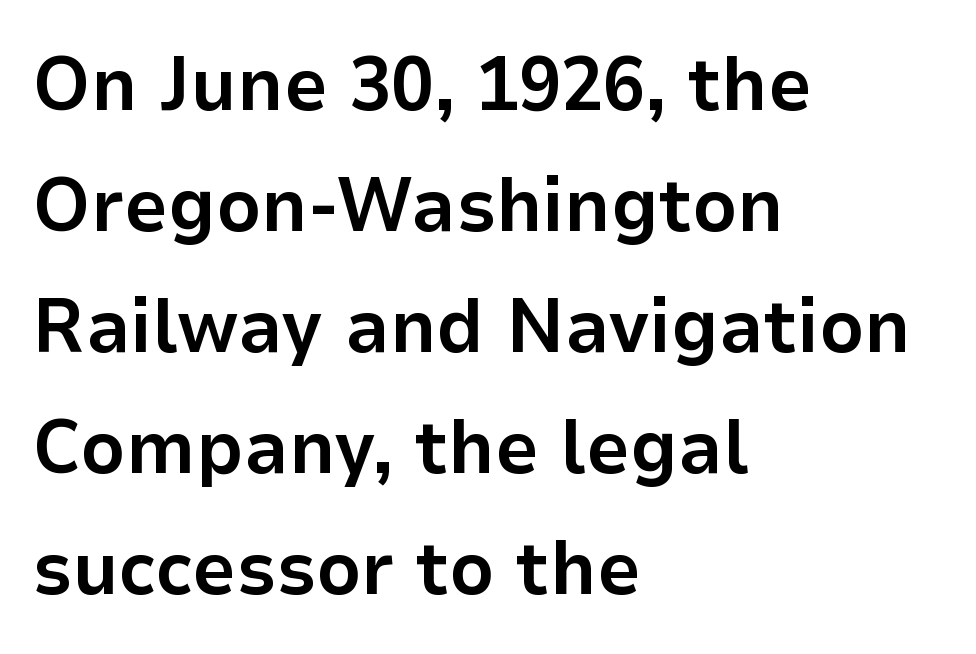
{"serif": "no", "italic": "no", "bold": "yes", "weight": "bold", "width": "normal", "stroke_contrast": "low", "x_height": "medium", "monospaced": "no", "underline": "no", "align": "left", "line_spacing": "normal", "line_spacing_ratio": 1.57, "letter_spacing": "normal", "letter_spacing_em": 0.0, "glyph_px": 77}
